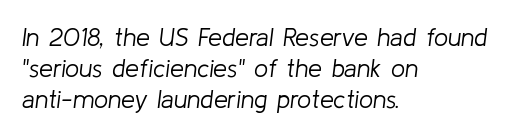
There's an unmistakable incline to the writing here. The space between consecutive lines is moderate. The rag falls on the right side of this text block. Letters rest on an invisible, unmarked baseline. The passage shown is not bold in any degree.
